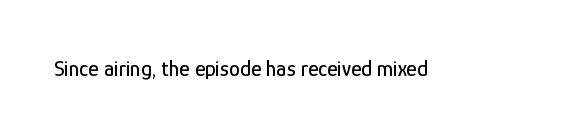
{"italic": "no", "underline": "no", "letter_spacing": "normal", "letter_spacing_em": 0.0, "glyph_px": 22}
